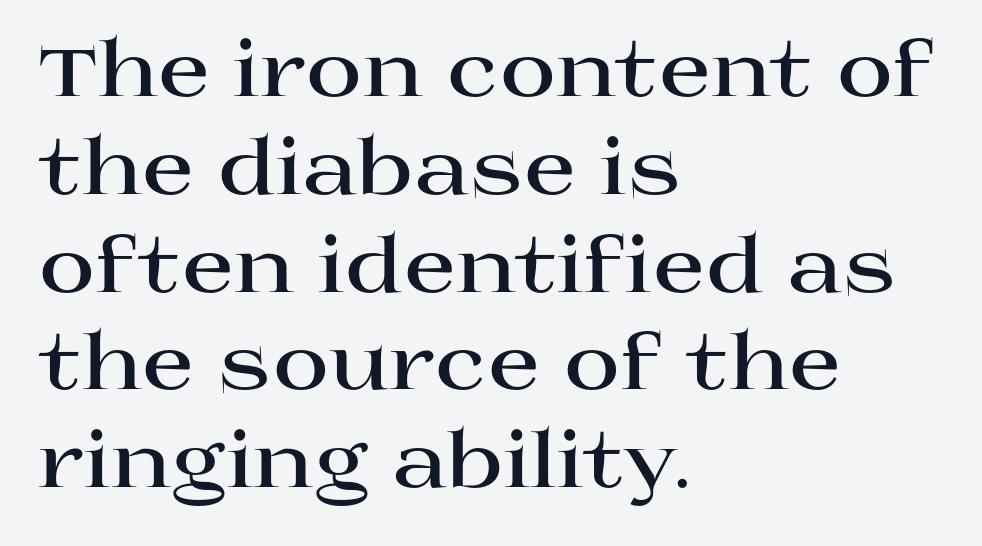
Q: Is the text bold? A: Yes.
Q: Is the text italic (slanted)? A: No, it is upright.
Q: Is the typeface a serif or a sans-serif typeface? A: Serif.
Q: Is the text underlined? A: No.
Q: How is the paragraph aligned? A: Left-aligned.
Q: Is the spacing between letters normal or unusually wide? A: Normal.
Q: Is the spacing between lines tight, normal or loose? A: Normal.
Q: Width (condensed, normal, or wide)? A: Wide.
Q: Stroke contrast? A: High.
Q: x-height? A: Large.
Q: Monospaced? A: No.
